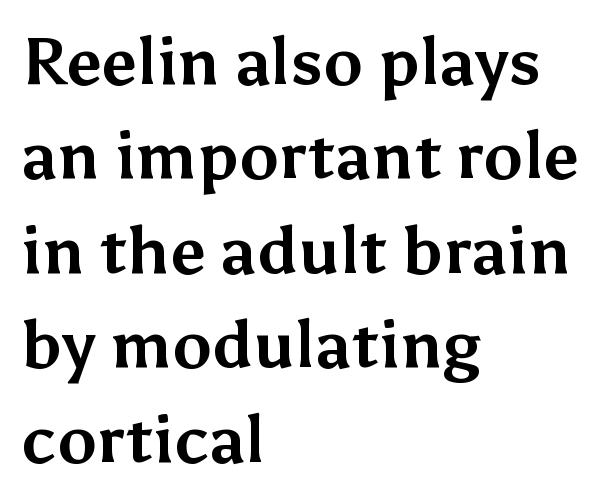
{"serif": "no", "italic": "no", "bold": "yes", "weight": "bold", "width": "normal", "stroke_contrast": "medium", "x_height": "medium", "monospaced": "no", "underline": "no", "align": "left", "line_spacing": "normal", "line_spacing_ratio": 1.43, "letter_spacing": "normal", "letter_spacing_em": 0.0, "glyph_px": 66}
